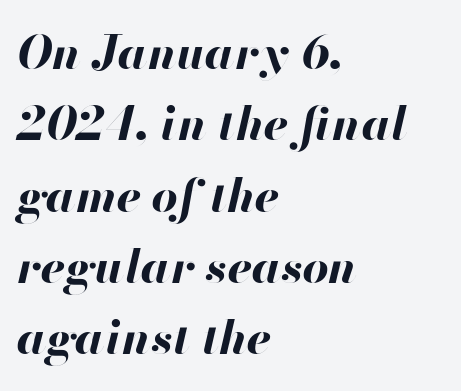
Summary of vertical rhythm: regular, with standard interline spacing. Does extra space separate the letters? No, they use regular spacing. Notice how the passage keeps a crisp vertical edge on the left only. Descender tails drop into unmarked territory. Compared with an ordinary text face, these strokes are far heavier — a full bold. The specimen reads as italic at a glance.
